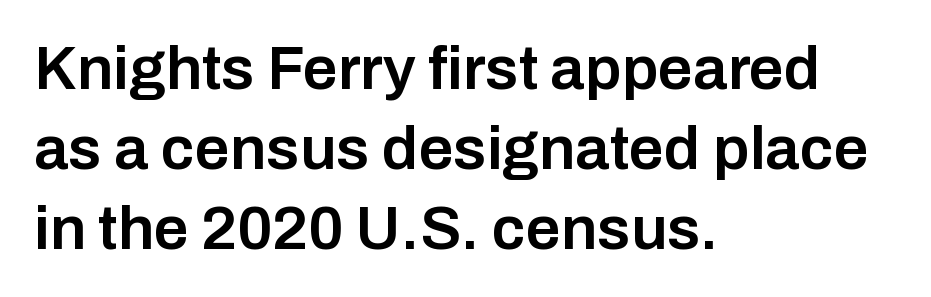
The image shows 62 px semibold sans-serif type, upright; set left-aligned, normal line spacing (1.29x), normal letter spacing, not underlined; low stroke contrast and a medium x-height.
